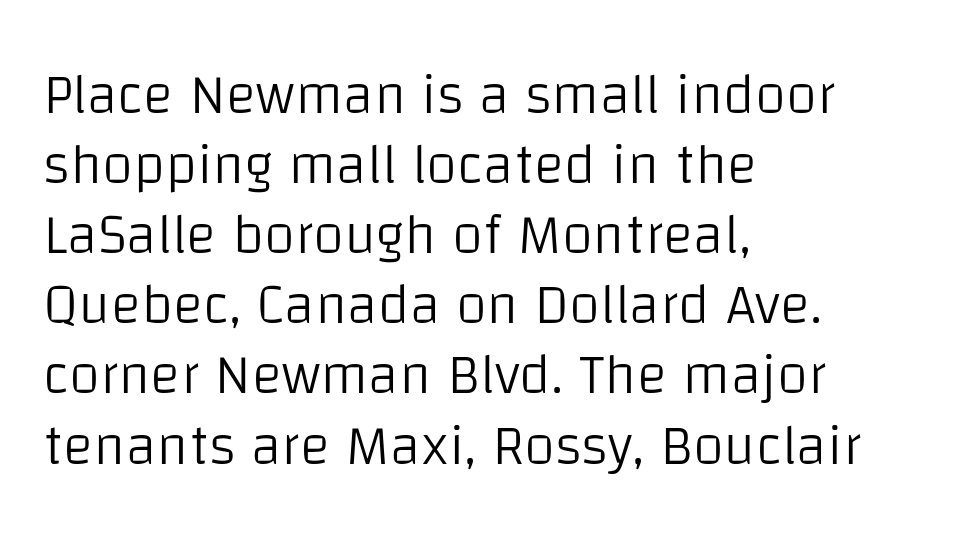
The image shows 57 px light sans-serif type, upright; set left-aligned, line spacing 1.23x, normal letter spacing, not underlined; low stroke contrast and a large x-height.
